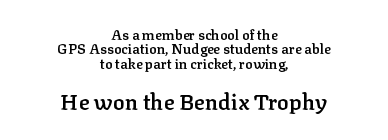
The image shows 22 px text type, upright; set centered, tight line spacing (1.02x), normal letter spacing, not underlined; the second (bottom) block is 1.57x larger.
